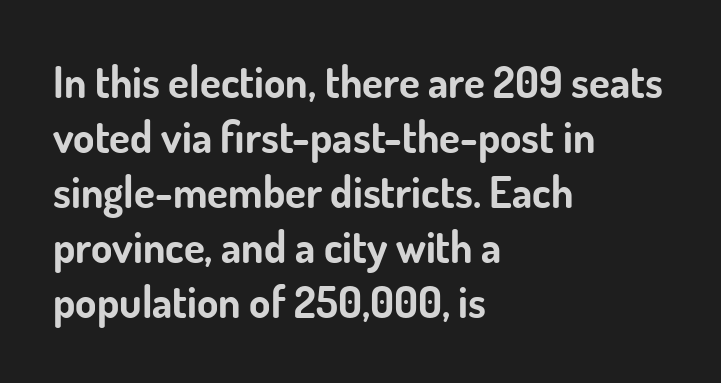
Q: Is the text bold? A: Yes.
Q: Is the text italic (slanted)? A: No, it is upright.
Q: Is the typeface a serif or a sans-serif typeface? A: Sans-serif.
Q: Is the text underlined? A: No.
Q: How is the paragraph aligned? A: Left-aligned.
Q: Is the spacing between letters normal or unusually wide? A: Normal.
Q: Is the spacing between lines tight, normal or loose? A: Normal.
Q: Width (condensed, normal, or wide)? A: Normal.
Q: Stroke contrast? A: Low.
Q: x-height? A: Small.
Q: Monospaced? A: No.
